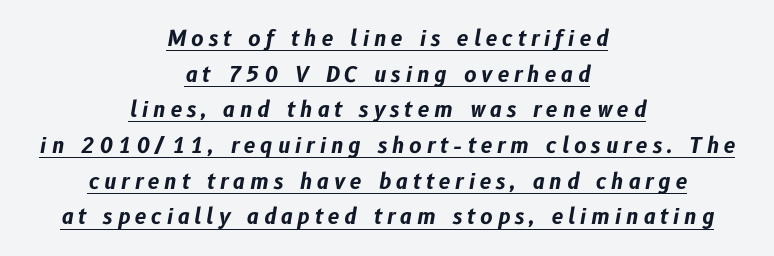
Q: Is the text bold? A: Yes.
Q: Is the text italic (slanted)? A: Yes, it leans right by about 10 degrees.
Q: Is the text underlined? A: Yes.
Q: How is the paragraph aligned? A: Centered.
Q: Is the spacing between letters normal or unusually wide? A: Unusually wide.
Q: Is the spacing between lines tight, normal or loose? A: Normal.
